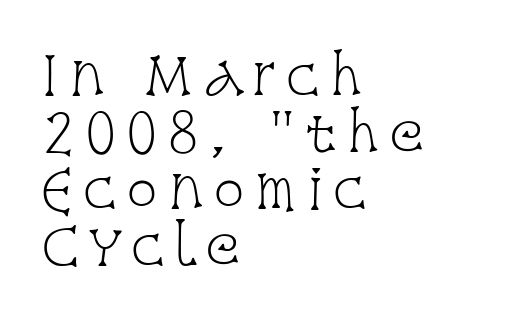
Q: Is the text bold? A: No.
Q: Is the text italic (slanted)? A: No, it is upright.
Q: Is the typeface a serif or a sans-serif typeface? A: Serif.
Q: Is the text underlined? A: No.
Q: How is the paragraph aligned? A: Left-aligned.
Q: Is the spacing between lines tight, normal or loose? A: Tight.
Q: Width (condensed, normal, or wide)? A: Condensed.
Q: Stroke contrast? A: Low.
Q: x-height? A: Large.
Q: Monospaced? A: No.
